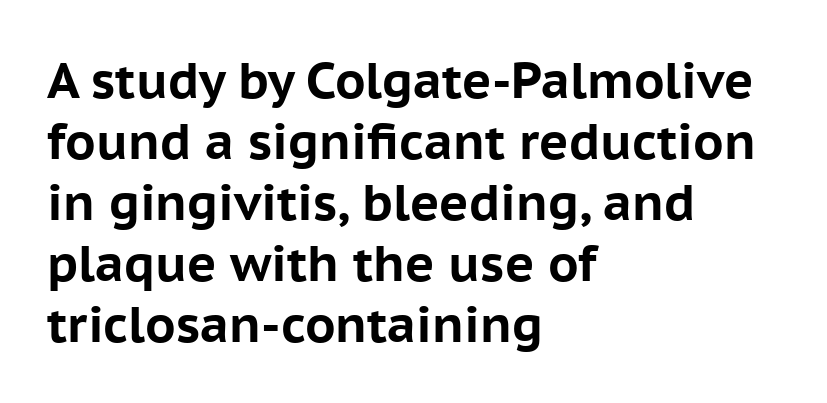
The image shows 50 px bold sans-serif type, upright; set left-aligned, line spacing 1.22x, normal letter spacing, not underlined; low stroke contrast and a medium x-height.
